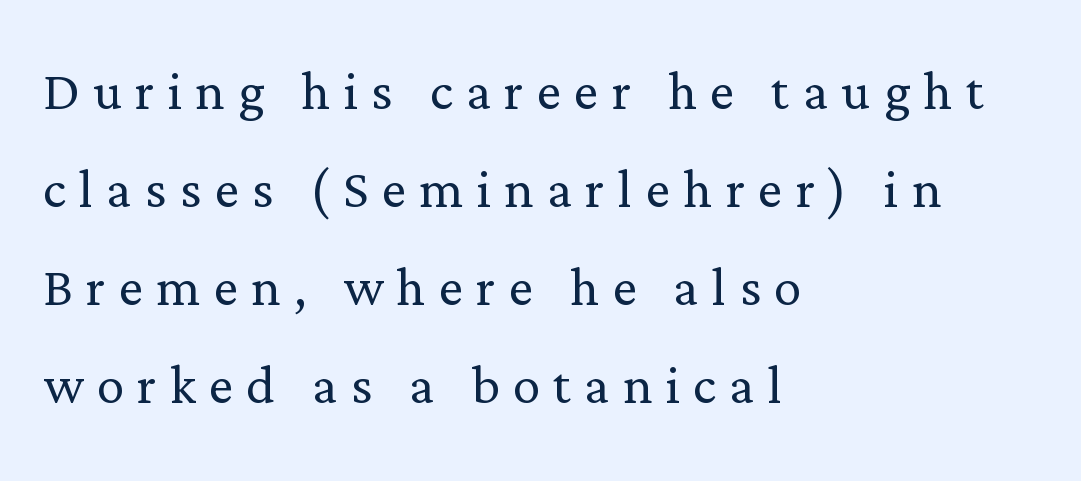
{"serif": "yes", "italic": "no", "bold": "no", "weight": "light", "width": "normal", "stroke_contrast": "low", "x_height": "medium", "monospaced": "no", "underline": "no", "align": "left", "line_spacing": "normal", "line_spacing_ratio": 1.42, "glyph_px": 69}
